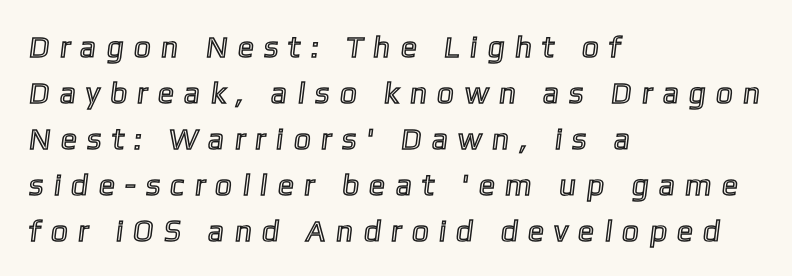
Q: Is the text underlined? A: No.
Q: How is the paragraph aligned? A: Left-aligned.
Q: Is the spacing between letters normal or unusually wide? A: Unusually wide.
Q: Is the spacing between lines tight, normal or loose? A: Normal.
Q: Width (condensed, normal, or wide)? A: Normal.
Q: x-height? A: Medium.
Q: Monospaced? A: No.
